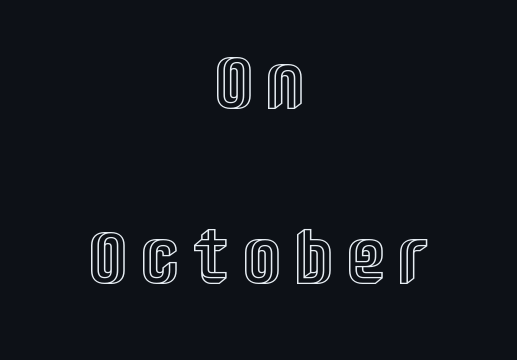
Q: Is the text italic (slanted)? A: No, it is upright.
Q: Is the text underlined? A: No.
Q: How is the paragraph aligned? A: Centered.
Q: Is the spacing between letters normal or unusually wide? A: Unusually wide.
Q: Is the spacing between lines tight, normal or loose? A: Loose.
Q: Width (condensed, normal, or wide)? A: Condensed.
Q: x-height? A: Large.
Q: Monospaced? A: No.
